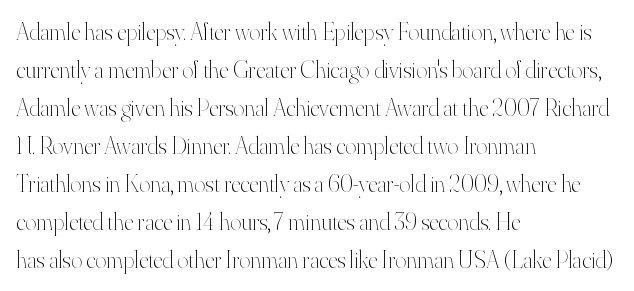
{"italic": "no", "bold": "no", "underline": "no", "align": "left", "line_spacing": "normal", "line_spacing_ratio": 1.58, "letter_spacing": "normal", "letter_spacing_em": 0.0, "glyph_px": 24}
